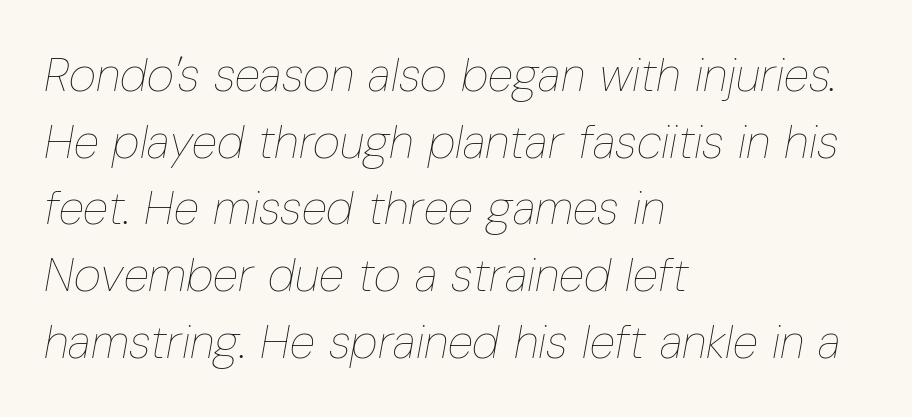
No extra tracking has been applied to these lines. Successive baselines arrive at the customary interval. Weight: not bold — regular or lighter. These lines stack with their left ends in a neat column.
